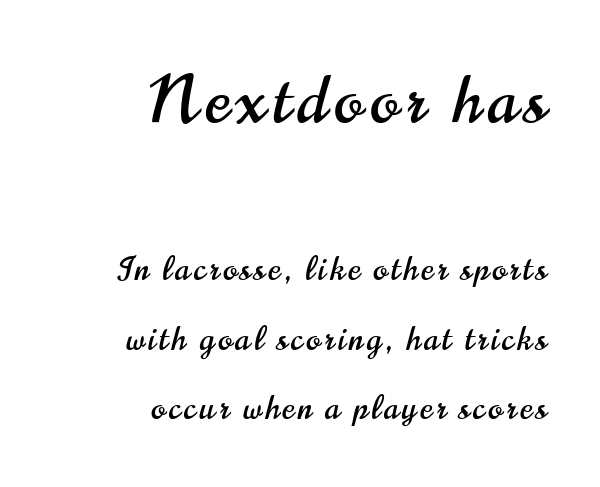
Q: Is the text italic (slanted)? A: Yes.
Q: Is the typeface a serif or a sans-serif typeface? A: Sans-serif.
Q: Is the text underlined? A: No.
Q: How is the paragraph aligned? A: Right-aligned.
Q: Is the spacing between lines tight, normal or loose? A: Loose.
Q: Which block of text is set in a larger size, the first (top) or the second (bottom)? A: The first (top) one.
Q: Width (condensed, normal, or wide)? A: Condensed.
Q: Stroke contrast? A: High.
Q: x-height? A: Small.
Q: Monospaced? A: No.
